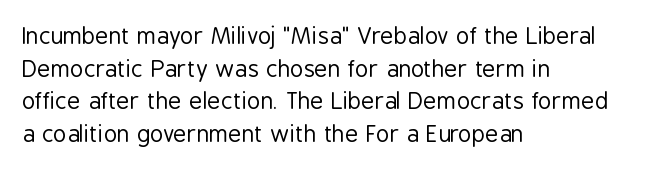
Q: Is the text bold? A: No.
Q: Is the text italic (slanted)? A: No, it is upright.
Q: Is the text underlined? A: No.
Q: How is the paragraph aligned? A: Left-aligned.
Q: Is the spacing between letters normal or unusually wide? A: Normal.
Q: Is the spacing between lines tight, normal or loose? A: Normal.
